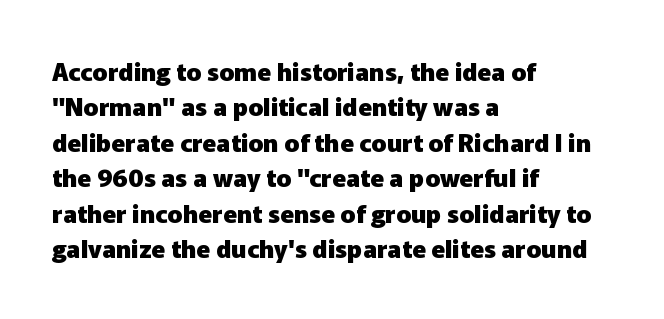
Q: Is the text bold? A: Yes.
Q: Is the text italic (slanted)? A: No, it is upright.
Q: Is the text underlined? A: No.
Q: How is the paragraph aligned? A: Left-aligned.
Q: Is the spacing between letters normal or unusually wide? A: Normal.
Q: Is the spacing between lines tight, normal or loose? A: Normal.
